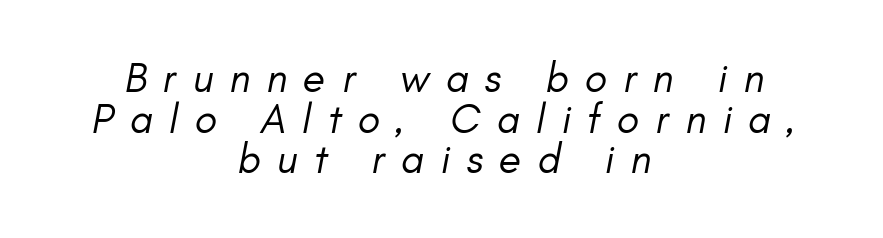
Q: Is the text bold? A: No.
Q: Is the text italic (slanted)? A: Yes, it leans right by about 11 degrees.
Q: Is the text underlined? A: No.
Q: How is the paragraph aligned? A: Centered.
Q: Is the spacing between letters normal or unusually wide? A: Unusually wide.
Q: Is the spacing between lines tight, normal or loose? A: Tight.
Q: Width (condensed, normal, or wide)? A: Normal.
Q: Stroke contrast? A: Low.
Q: x-height? A: Small.
Q: Monospaced? A: No.
